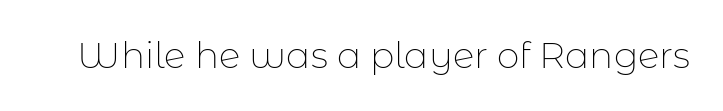
Q: Is the text bold? A: No.
Q: Is the text italic (slanted)? A: No, it is upright.
Q: Is the typeface a serif or a sans-serif typeface? A: Sans-serif.
Q: Is the text underlined? A: No.
Q: Is the spacing between letters normal or unusually wide? A: Normal.
Q: Width (condensed, normal, or wide)? A: Normal.
Q: Stroke contrast? A: Low.
Q: x-height? A: Medium.
Q: Monospaced? A: No.
